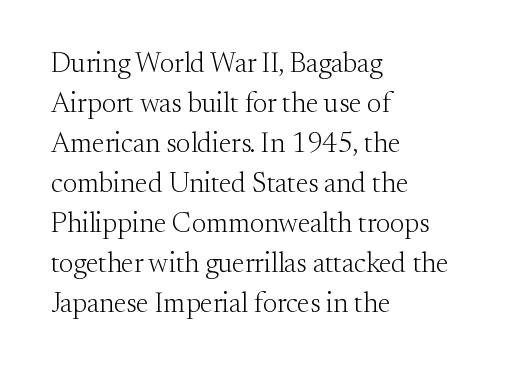
The image shows 28 px light serif type, upright; set left-aligned, normal line spacing (1.43x), normal letter spacing, not underlined; medium stroke contrast and a small x-height.
